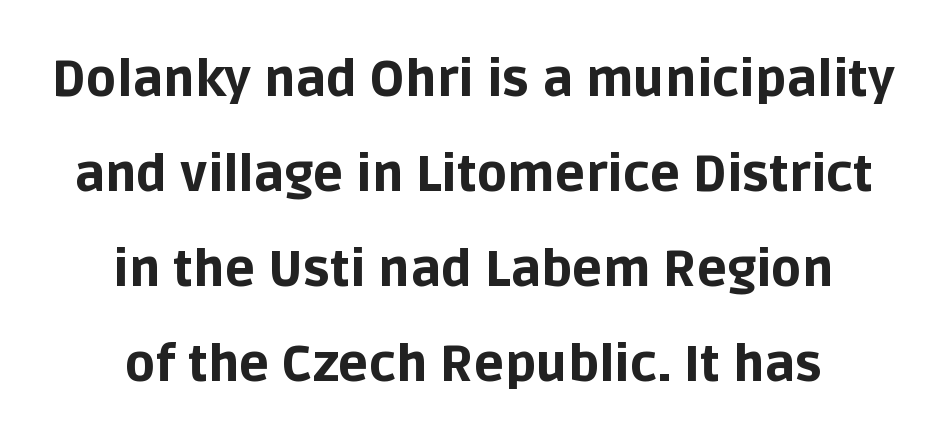
The rendering keeps characters at their native spacing. Each glyph is drawn with heavy, bold strokes. Typographically, this falls in the sans-serif category. Any mark beneath the type? The region is blank. When letters stand straight like this, we call the style roman or upright. Casual observation: everything's sitting right in the middle.
